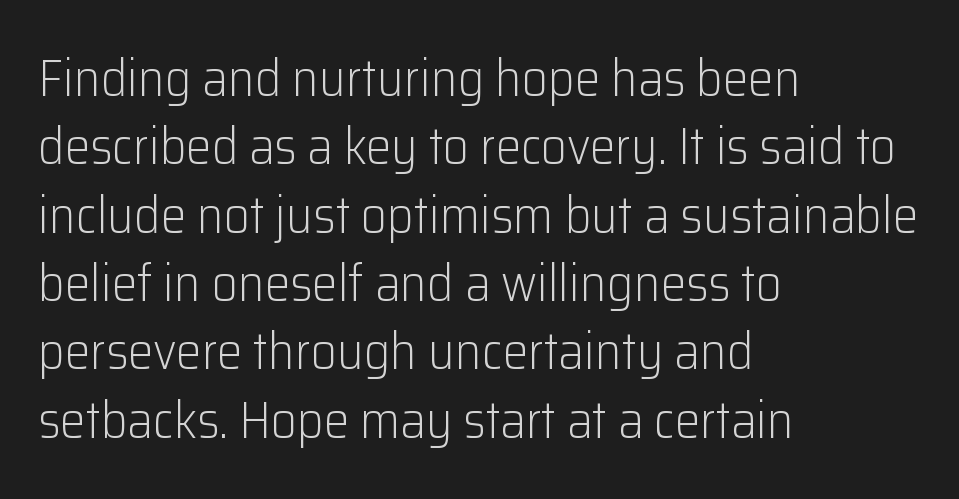
The letters advance in unequal steps, a hallmark of proportional type. The lettering holds an erect, upright posture throughout. The type is set solid horizontally, with unmodified tracking. Serifs: no, the terminals of the letterforms are clean. Ink coverage per letter is moderate at most.
